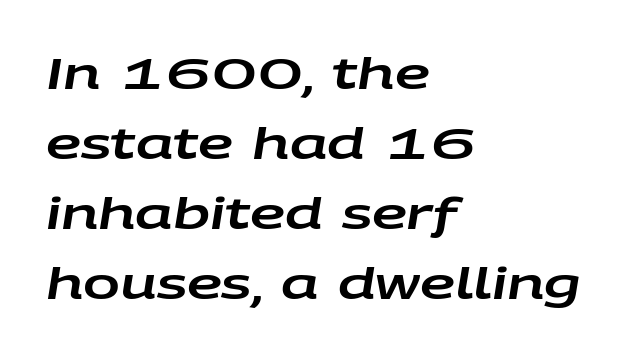
Is this a fixed-width face? No — the glyphs have proportional, varying widths. Does the leading feel generous? No, just average. Slant detected: the letters are inclined. Has an underline been added? It has not. Nobody touched the tracking dial on this one. The lines in this sample share a left origin and differ only in where they stop.
